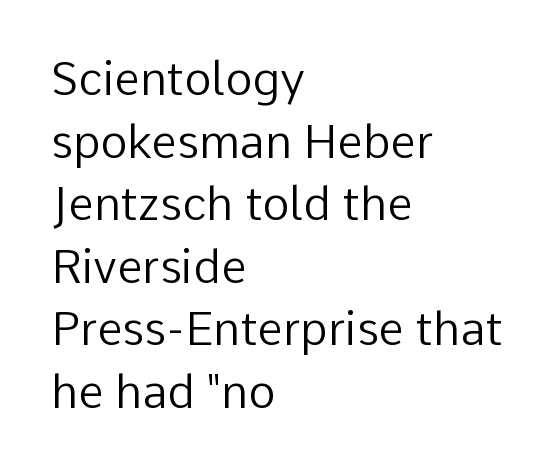
A bare baseline throughout the passage. The letters look calm and open, with moderate or lighter stems. Italic? Not at all — the glyphs are vertical. The passage shown stacks its lines at a standard gap. The rendering uses natural spacing where letterforms have individual widths. The rag falls on the right side of this text block.
